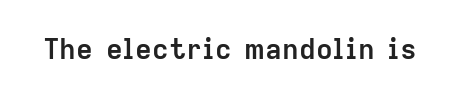
Q: Is the text bold? A: Yes.
Q: Is the text italic (slanted)? A: No, it is upright.
Q: Is the typeface a serif or a sans-serif typeface? A: Sans-serif.
Q: Is the text underlined? A: No.
Q: Is the spacing between letters normal or unusually wide? A: Normal.
Q: Width (condensed, normal, or wide)? A: Normal.
Q: Stroke contrast? A: Low.
Q: x-height? A: Medium.
Q: Monospaced? A: No.
